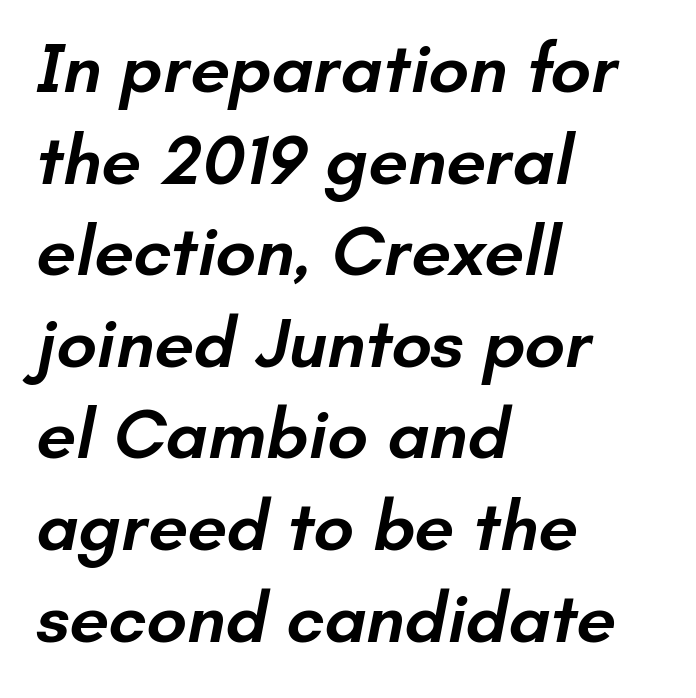
Q: Is the text bold? A: Semi-bold.
Q: Is the typeface a serif or a sans-serif typeface? A: Sans-serif.
Q: Is the text underlined? A: No.
Q: How is the paragraph aligned? A: Left-aligned.
Q: Is the spacing between letters normal or unusually wide? A: Normal.
Q: Is the spacing between lines tight, normal or loose? A: Normal.
Q: Width (condensed, normal, or wide)? A: Normal.
Q: Stroke contrast? A: Low.
Q: x-height? A: Small.
Q: Monospaced? A: No.
